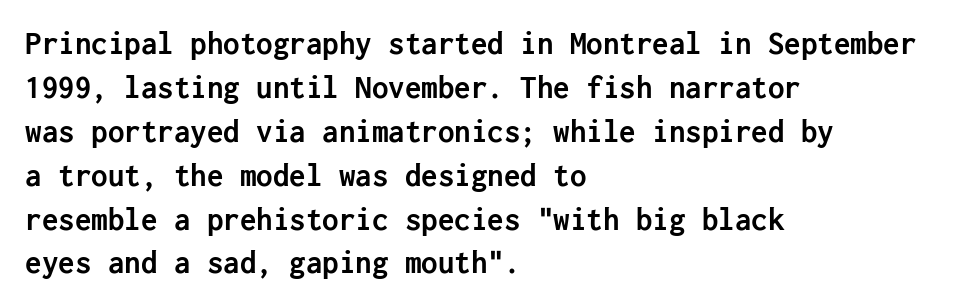
{"serif": "no", "italic": "no", "bold": "yes", "weight": "semibold", "width": "normal", "stroke_contrast": "low", "x_height": "medium", "underline": "no", "align": "left", "line_spacing": "normal", "line_spacing_ratio": 1.33, "letter_spacing": "normal", "letter_spacing_em": 0.0, "glyph_px": 33}
